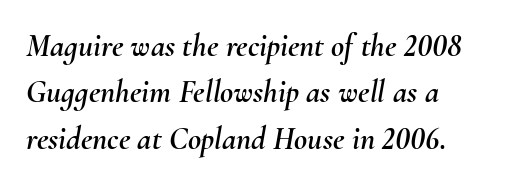
The image shows 32 px text type, italic (leaning right); set left-aligned, normal line spacing (1.45x), normal letter spacing, not underlined; medium stroke contrast and a small x-height.
